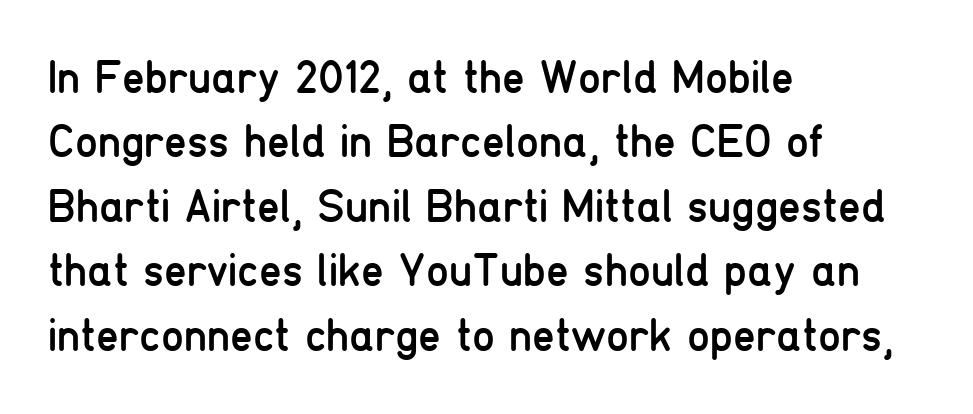
The image shows 46 px regular-weight, condensed sans-serif type, upright; set left-aligned, normal line spacing (1.4x), normal letter spacing, not underlined; low stroke contrast and a medium x-height.
